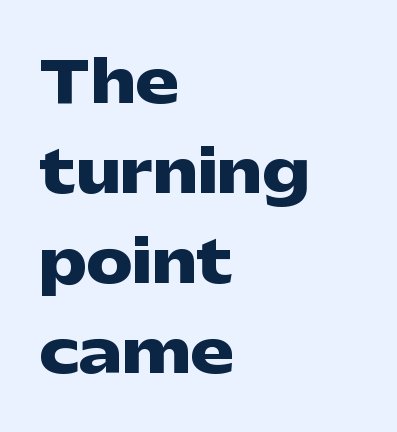
Teacher's note: observe the even left margin — that is flush-left alignment. The zone under the glyphs is completely vacant. A normal amount of white space separates one row of letters from the next. This sample uses a sans-serif face. Each letter keeps its own natural width here, so spacing adapts to shape. Letter spacing: default.
